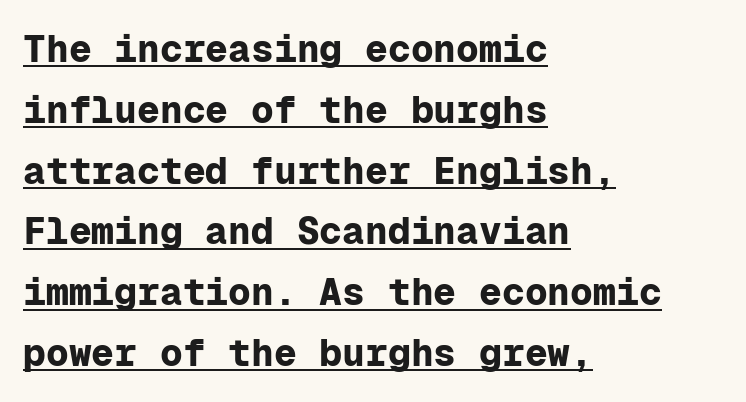
Q: Is the text bold? A: Yes.
Q: Is the text italic (slanted)? A: No, it is upright.
Q: Is the typeface a serif or a sans-serif typeface? A: Sans-serif.
Q: Is the text underlined? A: Yes.
Q: How is the paragraph aligned? A: Left-aligned.
Q: Is the spacing between letters normal or unusually wide? A: Normal.
Q: Is the spacing between lines tight, normal or loose? A: Normal.
Q: Width (condensed, normal, or wide)? A: Normal.
Q: Stroke contrast? A: Low.
Q: x-height? A: Medium.
Q: Monospaced? A: Yes.
